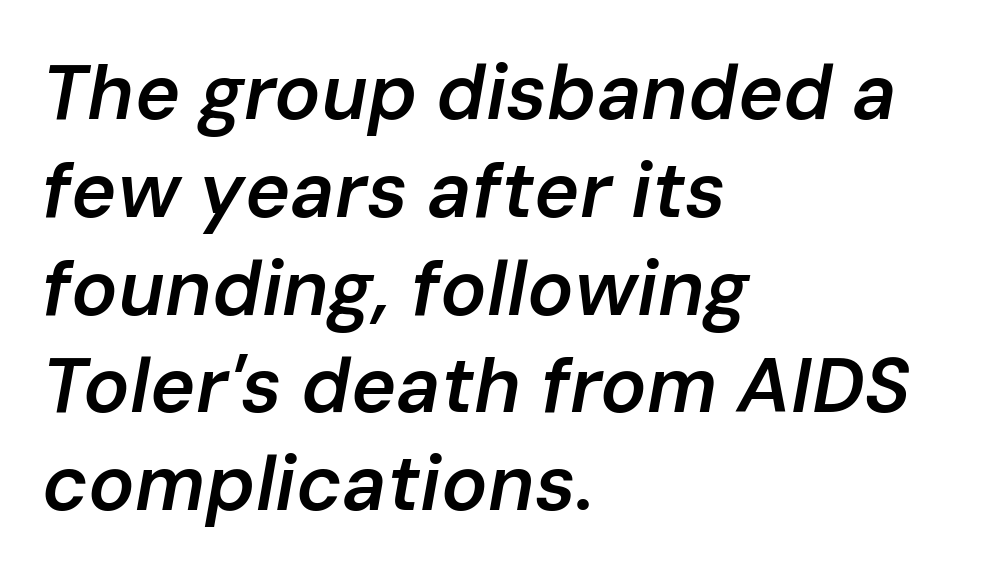
Q: Is the text bold? A: Semi-bold.
Q: Is the text italic (slanted)? A: Yes, it leans right by about 10 degrees.
Q: Is the text underlined? A: No.
Q: How is the paragraph aligned? A: Left-aligned.
Q: Is the spacing between letters normal or unusually wide? A: Normal.
Q: Is the spacing between lines tight, normal or loose? A: Normal.
Q: Width (condensed, normal, or wide)? A: Normal.
Q: Stroke contrast? A: Low.
Q: x-height? A: Medium.
Q: Monospaced? A: No.
